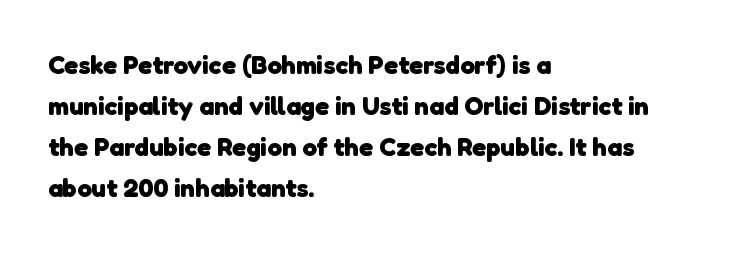
{"bold": "yes", "underline": "no", "align": "left", "line_spacing": "normal", "line_spacing_ratio": 1.58, "letter_spacing": "normal", "letter_spacing_em": 0.0, "glyph_px": 26}
